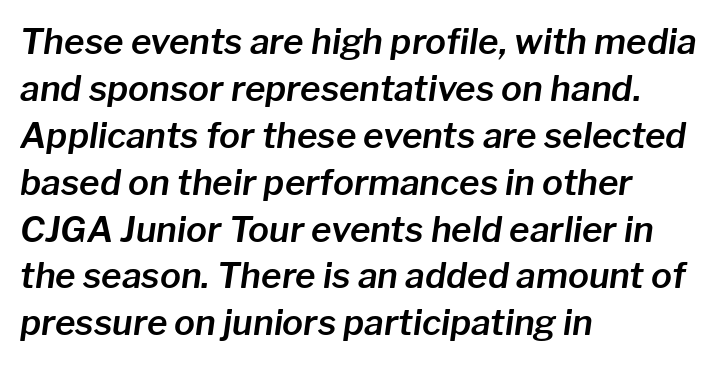
The rendering uses natural spacing where letterforms have individual widths. Does the lettering tilt? It does — this is italic. A typesetter would call this zero additional tracking. The lines are quadded left.
